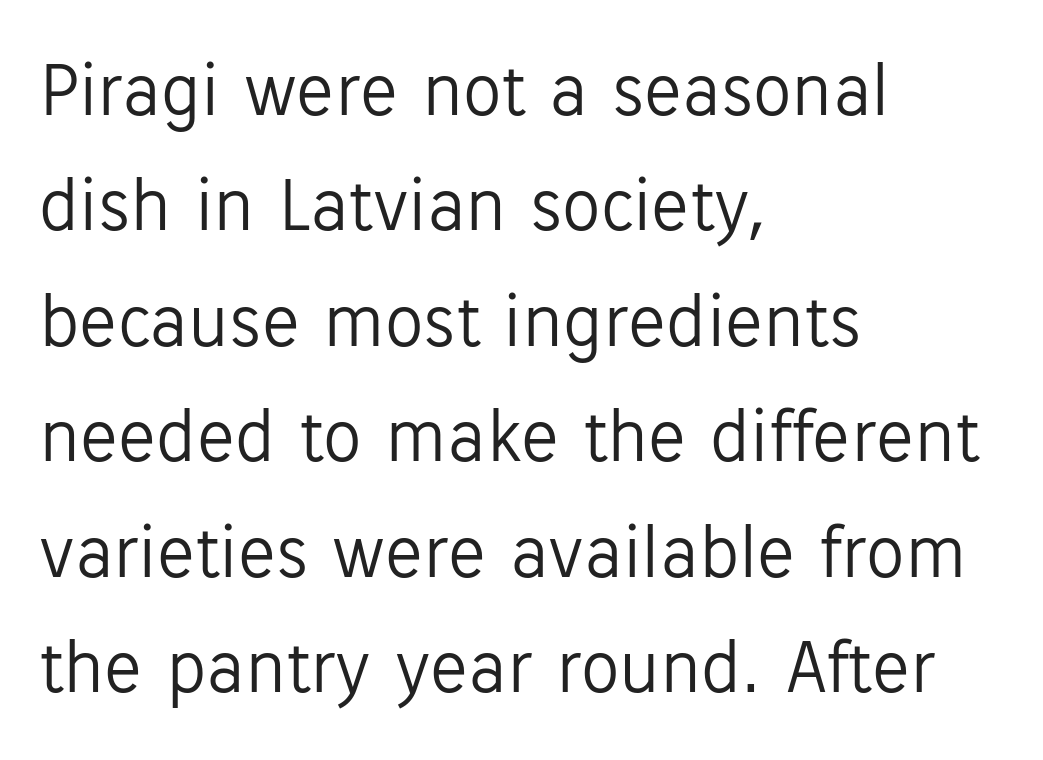
{"serif": "no", "italic": "no", "bold": "no", "weight": "light", "width": "normal", "stroke_contrast": "low", "x_height": "medium", "monospaced": "no", "underline": "no", "align": "left", "line_spacing": "normal", "line_spacing_ratio": 1.5, "letter_spacing": "normal", "letter_spacing_em": 0.0, "glyph_px": 77}
